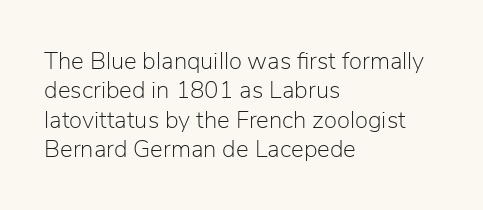
Notice how the stems are strictly vertical — no italics here. Standard letterfit; no display-style spreading of the glyphs. The space beneath each line is pristine and unruled. Counters stay open thanks to moderate or lighter strokes. A classic flush-left, rag-right setting is used for this passage.
